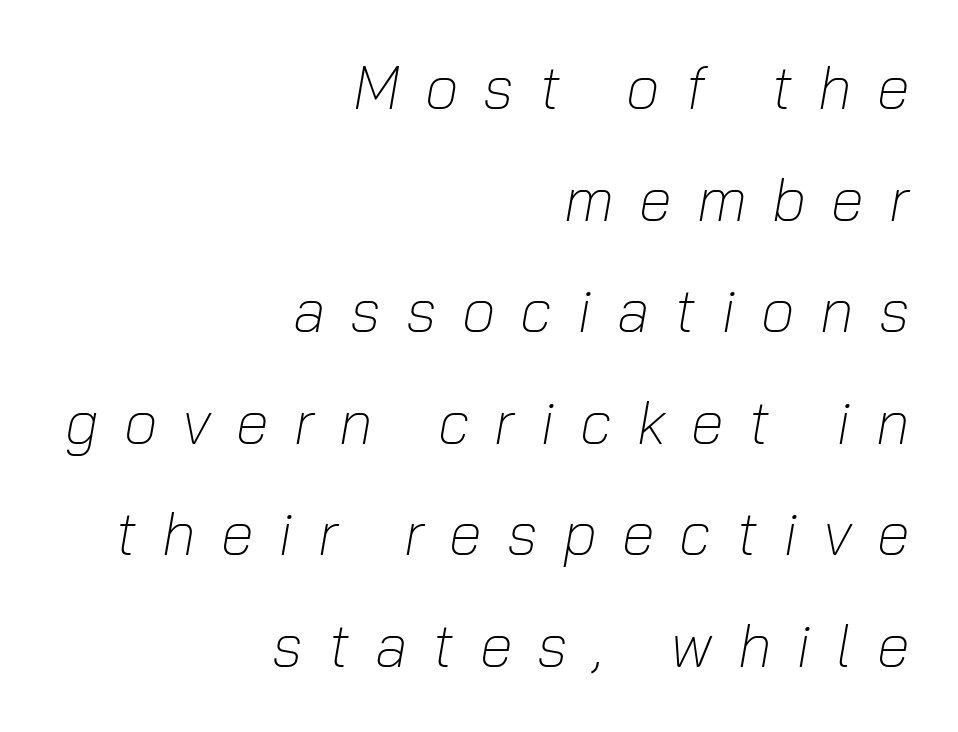
The zone under the glyphs is completely vacant. Observe the wide spacing: letters keep a clear distance from each other. Line endings align vertically; line beginnings do not. This reads as an unemphasized weight, regular at the heaviest. Slant detected: the letters are inclined.
